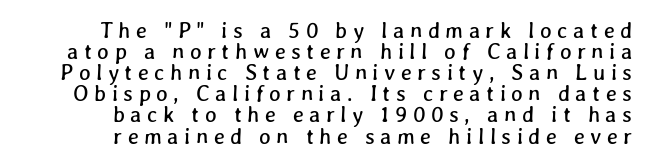
The image shows 22 px text type; set right-aligned, tight line spacing (0.96x), unusually wide letter spacing (+0.25 em), not underlined.
